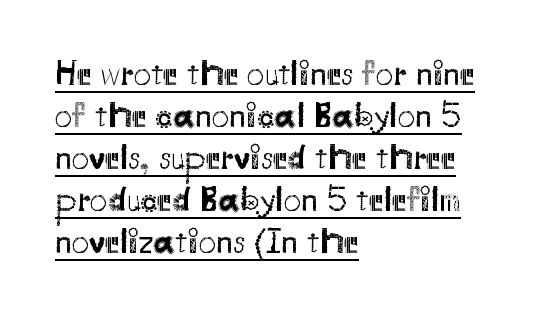
{"serif": "no", "italic": "no", "bold": "no", "weight": "regular", "width": "normal", "stroke_contrast": "medium", "x_height": "small", "monospaced": "no", "underline": "yes", "align": "left", "line_spacing_ratio": 1.2, "letter_spacing": "normal", "letter_spacing_em": 0.0, "glyph_px": 35}
